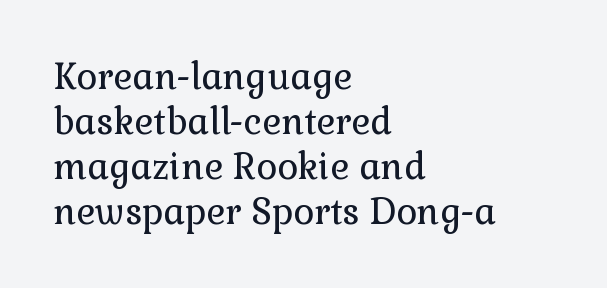
No letter is thick-stroked: the sample isn't bold. Caption: standard tracking, unaltered. This sample has the flowing, uneven cadence of proportional lettering. The characters display serif detailing at their extremities. Designer's note — italics off, roman on. A normal amount of white space separates one row of letters from the next.
